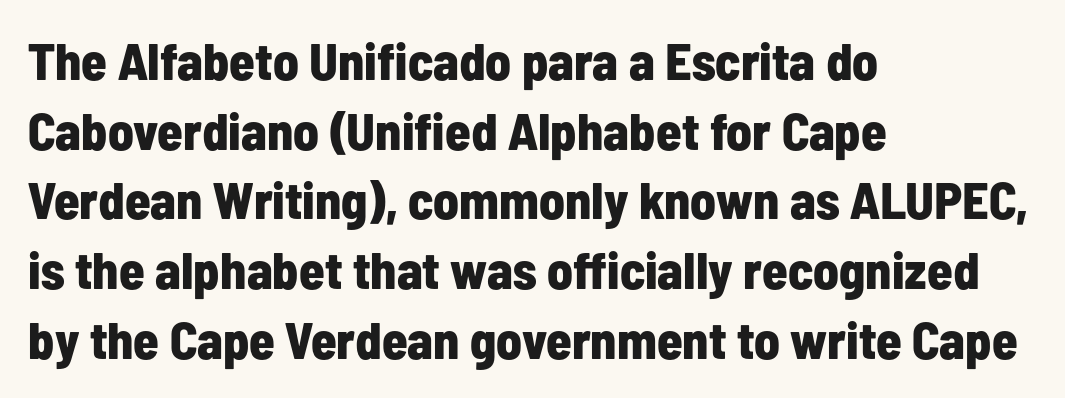
Each word holds together tightly as a unit, with standard inter-letter gaps. Each line starts at the same left margin while the right side varies. This sample has the flowing, uneven cadence of proportional lettering. Pretty heavy lettering here — definitely bold. The glyphs in this specimen are sans serif. The strip under each line holds only bare page.
